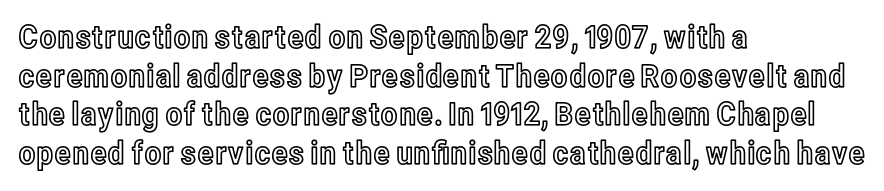
{"italic": "no", "width": "condensed", "x_height": "medium", "monospaced": "no", "underline": "no", "align": "left", "line_spacing_ratio": 1.21, "letter_spacing": "normal", "letter_spacing_em": 0.0, "glyph_px": 32}
